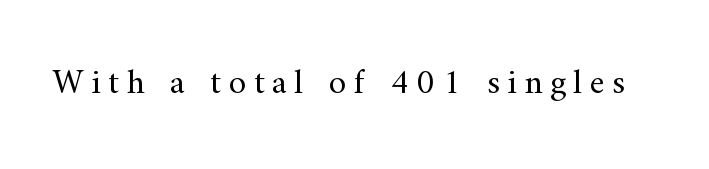
Q: Is the text bold? A: No.
Q: Is the text italic (slanted)? A: No, it is upright.
Q: Is the typeface a serif or a sans-serif typeface? A: Serif.
Q: Is the text underlined? A: No.
Q: Is the spacing between letters normal or unusually wide? A: Unusually wide.
Q: Width (condensed, normal, or wide)? A: Normal.
Q: Stroke contrast? A: Medium.
Q: x-height? A: Small.
Q: Monospaced? A: No.
